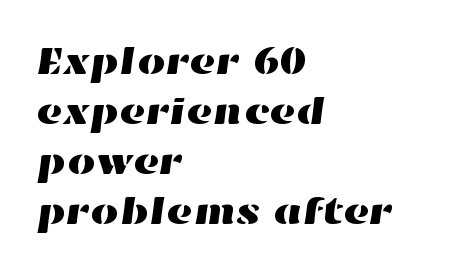
{"width": "wide", "stroke_contrast": "high", "x_height": "medium", "monospaced": "no", "underline": "no", "align": "left", "line_spacing": "normal", "line_spacing_ratio": 1.25, "letter_spacing": "normal", "letter_spacing_em": 0.0, "glyph_px": 40}
